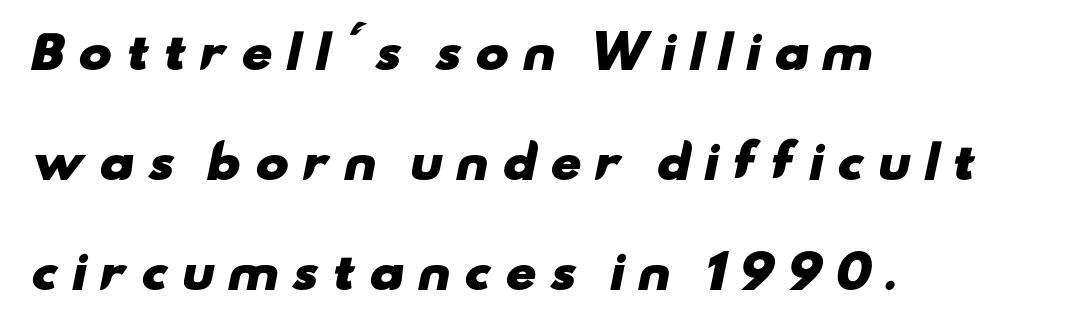
Regarding serifs, this sample does without them. Substantial extra tracking has been applied to these lines. Anything drawn beneath the words? Only blank space. Horizontally, the lines are justified to the leading edge only. Notice how thick the strokes are: this is what a full bold looks like.
